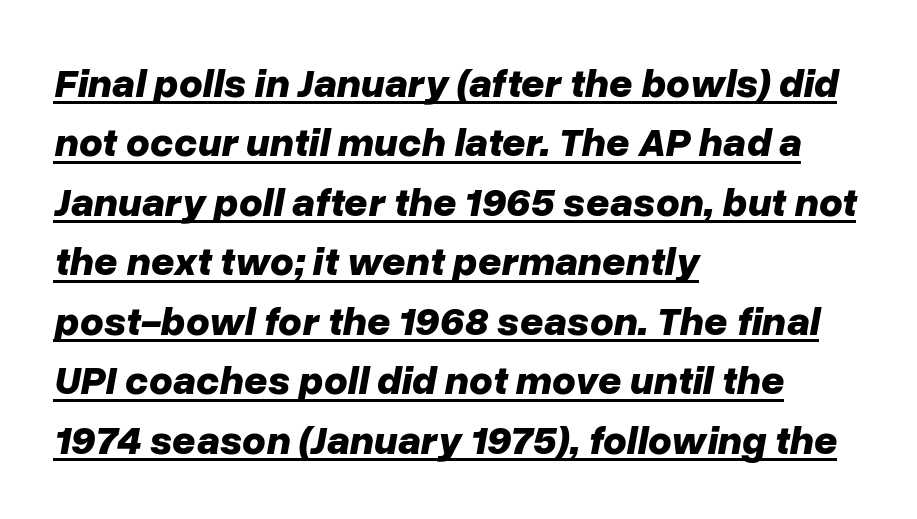
Caption: multi-line text, flush left, ragged right. Words appear dense and cohesive because spacing is normal. A dark, heavy texture on the line: the type is bold. Quick note: italic. You could not count columns in this text — the font is proportionally spaced.
